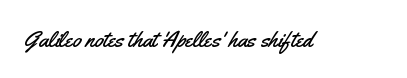
Q: Is the text italic (slanted)? A: Yes.
Q: Is the text underlined? A: No.
Q: Is the spacing between letters normal or unusually wide? A: Normal.
